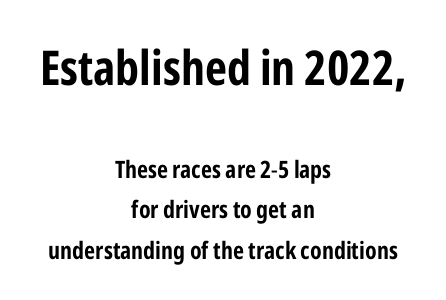
Q: Is the text italic (slanted)? A: No, it is upright.
Q: Is the typeface a serif or a sans-serif typeface? A: Sans-serif.
Q: Is the text underlined? A: No.
Q: How is the paragraph aligned? A: Centered.
Q: Is the spacing between letters normal or unusually wide? A: Normal.
Q: Is the spacing between lines tight, normal or loose? A: Normal.
Q: Which block of text is set in a larger size, the first (top) or the second (bottom)? A: The first (top) one.
Q: Width (condensed, normal, or wide)? A: Condensed.
Q: Stroke contrast? A: Low.
Q: x-height? A: Medium.
Q: Monospaced? A: No.
